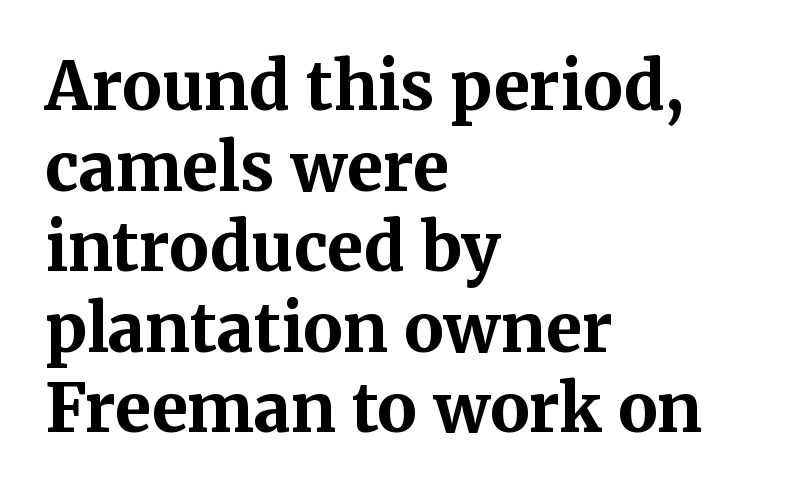
Q: Is the text bold? A: Yes.
Q: Is the text italic (slanted)? A: No, it is upright.
Q: Is the typeface a serif or a sans-serif typeface? A: Serif.
Q: Is the text underlined? A: No.
Q: How is the paragraph aligned? A: Left-aligned.
Q: Is the spacing between letters normal or unusually wide? A: Normal.
Q: Width (condensed, normal, or wide)? A: Normal.
Q: Stroke contrast? A: Medium.
Q: x-height? A: Medium.
Q: Monospaced? A: No.
